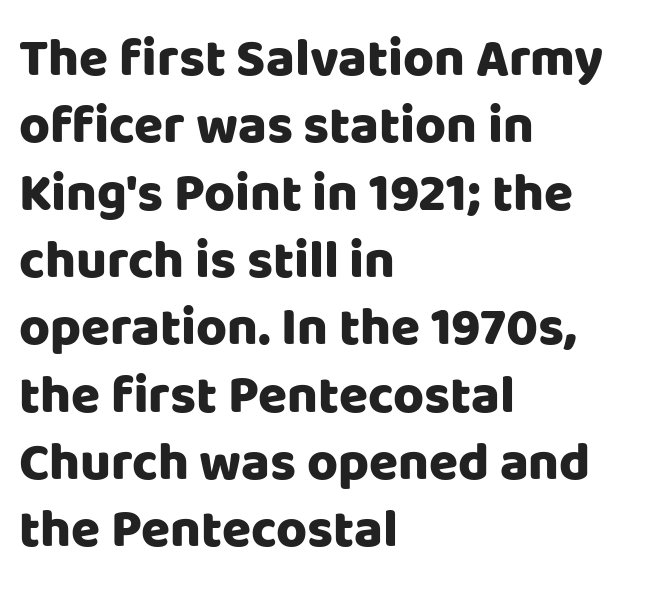
Q: Is the text bold? A: Yes.
Q: Is the text italic (slanted)? A: No, it is upright.
Q: Is the typeface a serif or a sans-serif typeface? A: Sans-serif.
Q: Is the text underlined? A: No.
Q: How is the paragraph aligned? A: Left-aligned.
Q: Is the spacing between letters normal or unusually wide? A: Normal.
Q: Is the spacing between lines tight, normal or loose? A: Normal.
Q: Width (condensed, normal, or wide)? A: Normal.
Q: Stroke contrast? A: Low.
Q: x-height? A: Large.
Q: Monospaced? A: No.
